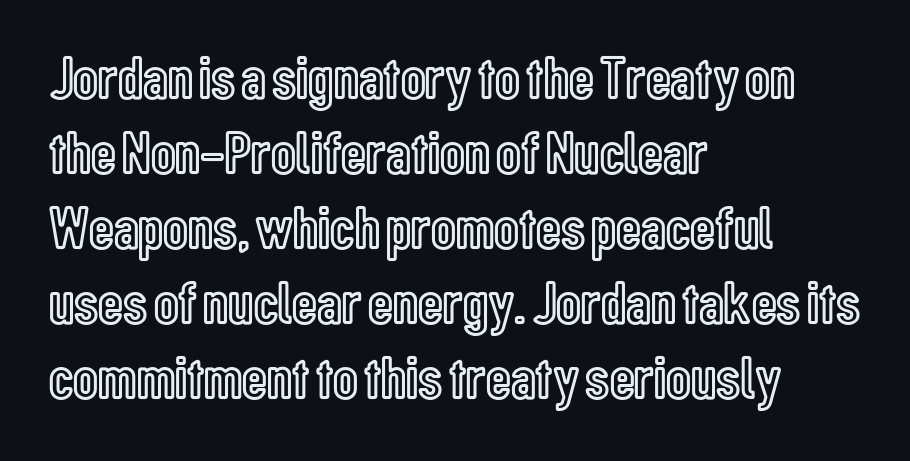
Q: Is the text italic (slanted)? A: No, it is upright.
Q: Is the text underlined? A: No.
Q: How is the paragraph aligned? A: Left-aligned.
Q: Is the spacing between letters normal or unusually wide? A: Normal.
Q: Width (condensed, normal, or wide)? A: Condensed.
Q: x-height? A: Medium.
Q: Monospaced? A: No.
